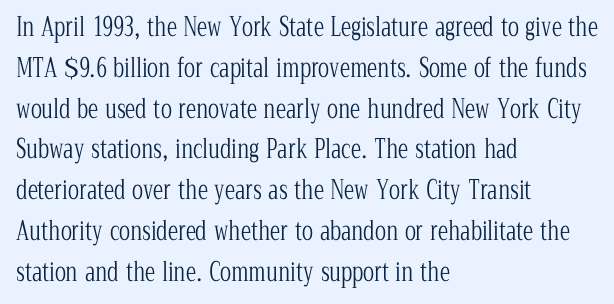
{"italic": "no", "bold": "no", "underline": "no", "align": "left", "line_spacing": "normal", "line_spacing_ratio": 1.57, "letter_spacing": "normal", "letter_spacing_em": 0.0, "glyph_px": 26}
